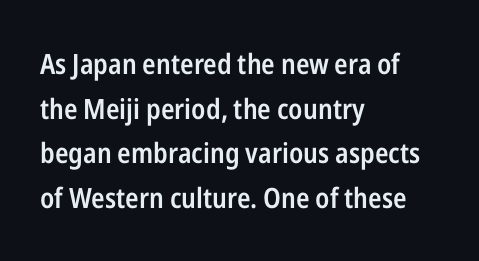
{"serif": "no", "italic": "no", "bold": "semi", "weight": "semibold", "width": "condensed", "stroke_contrast": "low", "x_height": "medium", "monospaced": "no", "underline": "no", "align": "left", "line_spacing": "normal", "line_spacing_ratio": 1.59, "letter_spacing": "normal", "letter_spacing_em": 0.0, "glyph_px": 28}
